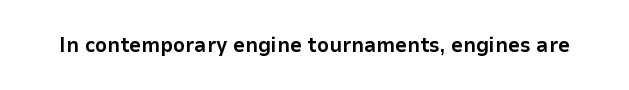
{"italic": "no", "bold": "yes", "underline": "no", "letter_spacing": "normal", "letter_spacing_em": 0.0, "glyph_px": 21}
